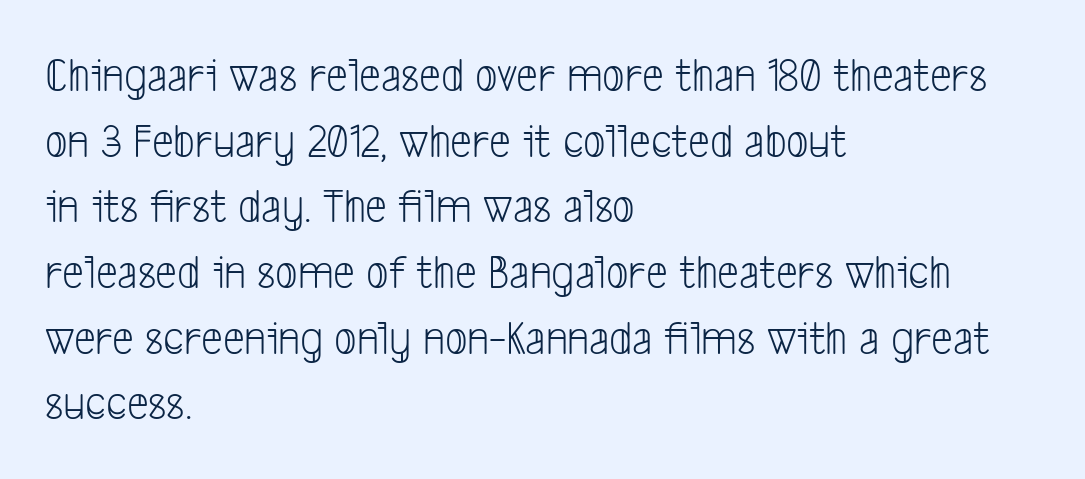
The image shows 49 px light, condensed sans-serif type; set left-aligned, normal line spacing (1.34x), normal letter spacing, not underlined; low stroke contrast and a medium x-height.
